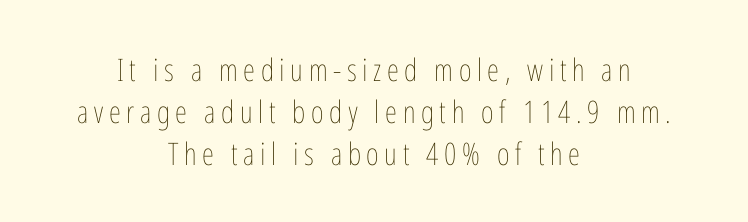
The image shows 31 px thin, condensed type, upright; set centered, normal line spacing (1.35x), not underlined; low stroke contrast and a medium x-height.
